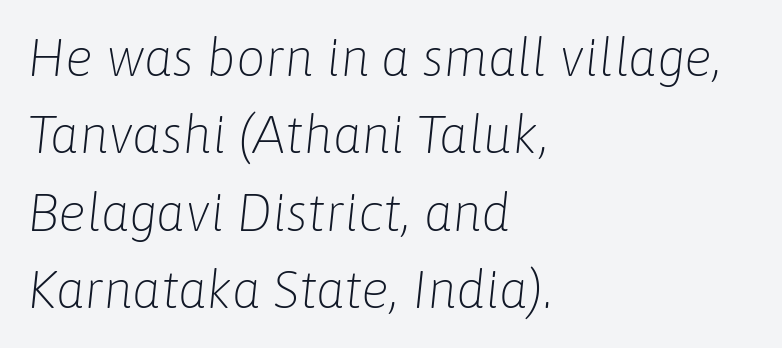
Q: Is the text bold? A: No.
Q: Is the text italic (slanted)? A: Yes, it leans right by about 6 degrees.
Q: Is the text underlined? A: No.
Q: How is the paragraph aligned? A: Left-aligned.
Q: Is the spacing between letters normal or unusually wide? A: Normal.
Q: Is the spacing between lines tight, normal or loose? A: Normal.
Q: Width (condensed, normal, or wide)? A: Normal.
Q: Stroke contrast? A: Low.
Q: x-height? A: Medium.
Q: Monospaced? A: No.
